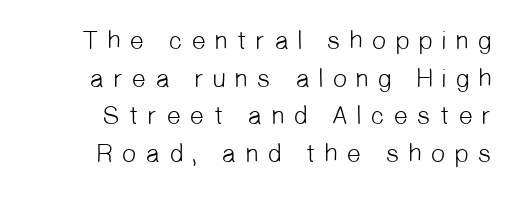
The image shows 26 px text type; set normal line spacing (1.45x), unusually wide letter spacing (+0.3 em), not underlined.
